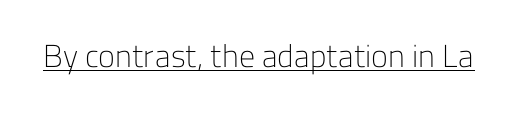
{"serif": "no", "italic": "no", "bold": "no", "weight": "light", "width": "normal", "stroke_contrast": "low", "x_height": "medium", "monospaced": "no", "underline": "yes", "letter_spacing": "normal", "letter_spacing_em": 0.0, "glyph_px": 32}
